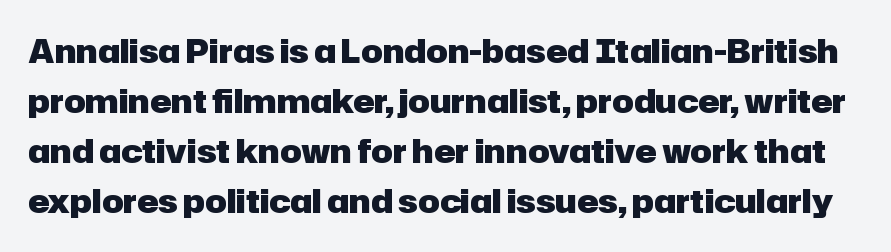
The image shows 32 px heavy sans-serif type, upright; set normal line spacing (1.56x), normal letter spacing, not underlined; low stroke contrast and a medium x-height.
